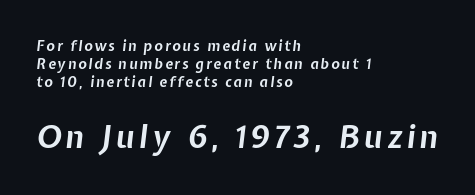
{"italic": "yes", "lean": "right", "slant_degrees": 7, "bold": "yes", "weight": "bold", "width": "normal", "stroke_contrast": "low", "x_height": "medium", "monospaced": "no", "underline": "no", "align": "left", "line_spacing": "normal", "line_spacing_ratio": 1.3, "larger_block": "second", "size_ratio": 2.21, "glyph_px": 31}
